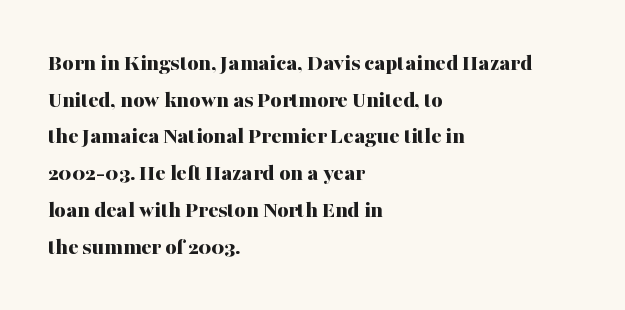
A typesetter would call this zero additional tracking. The letters stand upright; this is a roman face. Regular leading. The passage is arranged the way most books set body copy — flush left. Rule under the text: the space is simply empty. Strokes here are thick enough to call this a true bold.
